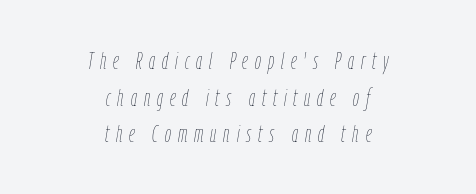
{"italic": "yes", "lean": "right", "slant_degrees": 9, "bold": "no", "underline": "no", "align": "center", "line_spacing": "normal", "line_spacing_ratio": 1.53, "letter_spacing": "wide", "letter_spacing_em": 0.29, "glyph_px": 24}
